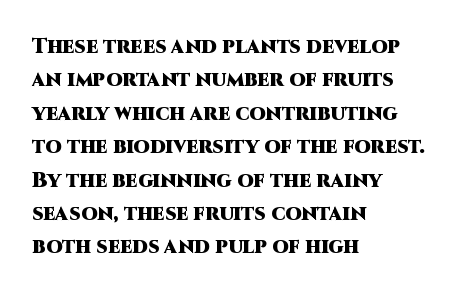
The image shows 21 px bold type, upright; set left-aligned, normal line spacing (1.59x), normal letter spacing, not underlined.
